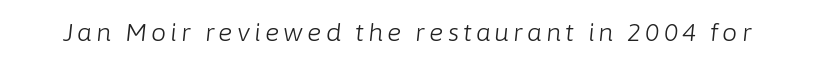
There's an unmistakable incline to the writing here. Bare-footed words on every line. Summary of weight: not heavy and not bold.
